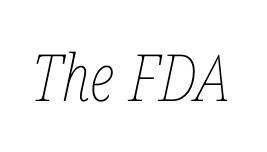
The image shows 65 px thin, condensed type, italic (leaning right); set normal letter spacing, not underlined; low stroke contrast and a medium x-height.
